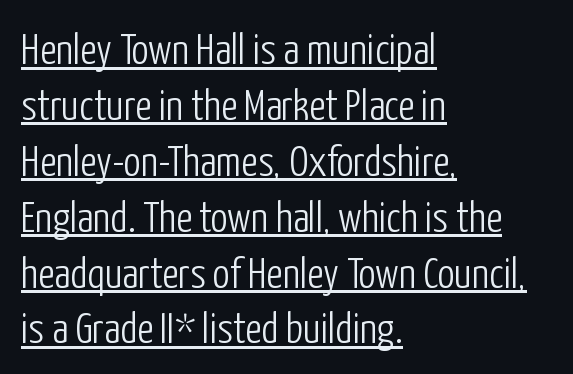
Q: Is the text bold? A: No.
Q: Is the text italic (slanted)? A: No, it is upright.
Q: Is the typeface a serif or a sans-serif typeface? A: Sans-serif.
Q: Is the text underlined? A: Yes.
Q: How is the paragraph aligned? A: Left-aligned.
Q: Is the spacing between letters normal or unusually wide? A: Normal.
Q: Is the spacing between lines tight, normal or loose? A: Normal.
Q: Width (condensed, normal, or wide)? A: Condensed.
Q: Stroke contrast? A: Low.
Q: x-height? A: Medium.
Q: Monospaced? A: No.
